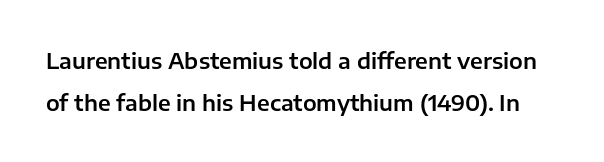
In terms of posture, this sample is upright. Glyph-to-glyph distance matches everyday printed text. Plain, unruled lines of type. Airy leading.
